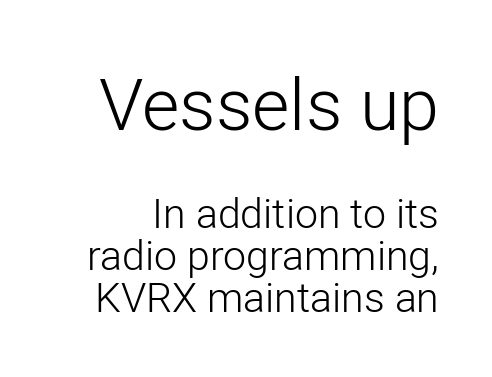
Serif or sans? Sans — the stroke terminals are bare. Stems here are at most as thick as an everyday book face. Do the letters lean? They stand straight. Very little white space separates one row of letters from the next.
